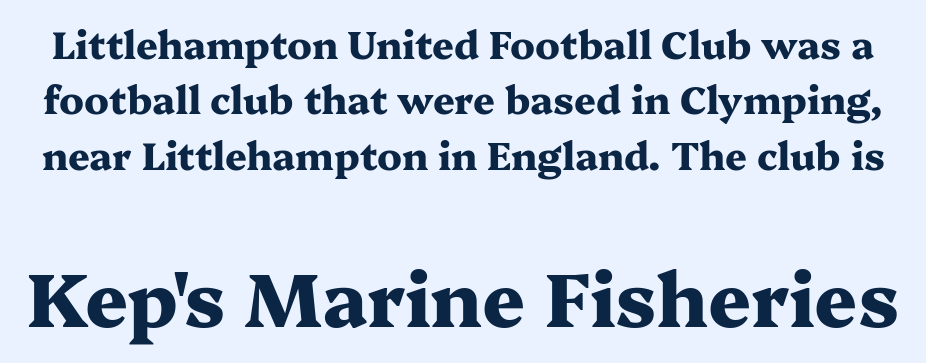
The image shows 75 px heavy, wide serif type, upright; set normal line spacing (1.46x), normal letter spacing, not underlined; the second (bottom) block is 1.97x larger; medium stroke contrast and a medium x-height.
